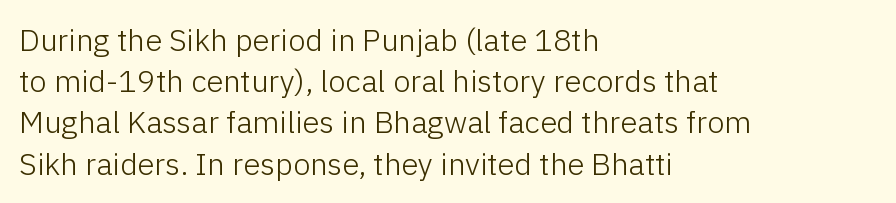
{"serif": "no", "italic": "no", "bold": "no", "weight": "light", "width": "normal", "stroke_contrast": "low", "x_height": "medium", "monospaced": "no", "underline": "no", "align": "left", "line_spacing": "normal", "line_spacing_ratio": 1.33, "letter_spacing": "normal", "letter_spacing_em": 0.0, "glyph_px": 31}
